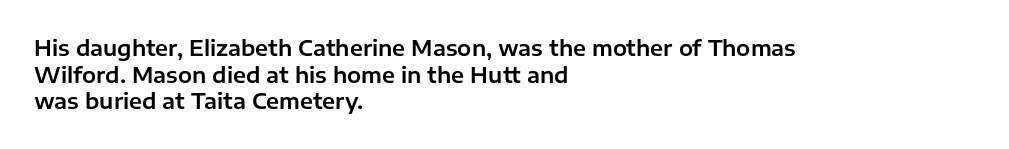
The image shows 21 px text type, upright; set left-aligned, normal line spacing (1.27x), normal letter spacing, not underlined.
